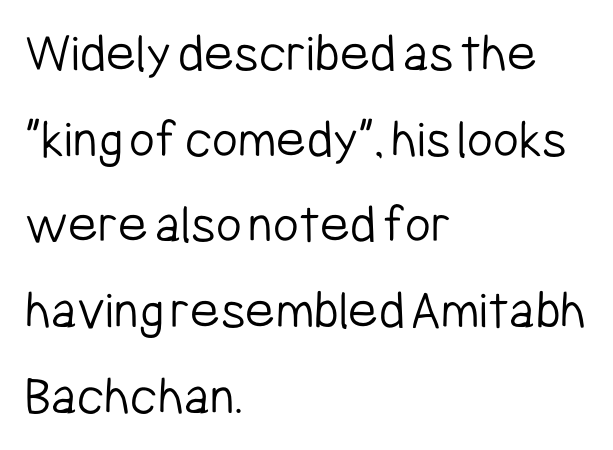
Q: Is the text bold? A: No.
Q: Is the text italic (slanted)? A: No, it is upright.
Q: Is the typeface a serif or a sans-serif typeface? A: Sans-serif.
Q: Is the text underlined? A: No.
Q: How is the paragraph aligned? A: Left-aligned.
Q: Is the spacing between letters normal or unusually wide? A: Normal.
Q: Is the spacing between lines tight, normal or loose? A: Normal.
Q: Width (condensed, normal, or wide)? A: Condensed.
Q: Stroke contrast? A: Low.
Q: x-height? A: Medium.
Q: Monospaced? A: No.
